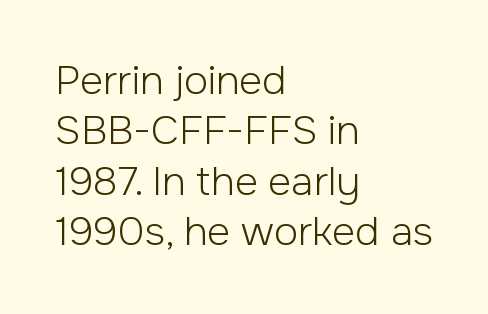
{"serif": "no", "italic": "no", "bold": "no", "weight": "light", "width": "normal", "stroke_contrast": "low", "x_height": "medium", "monospaced": "no", "underline": "no", "align": "left", "line_spacing": "normal", "line_spacing_ratio": 1.26, "letter_spacing": "normal", "letter_spacing_em": 0.0, "glyph_px": 40}
